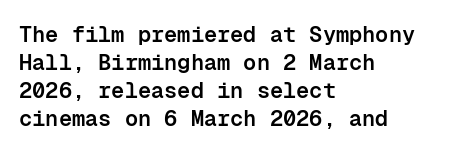
Regular leading. Is there any slant? The stems are plumb. You could call the tracking neutral — neither tight nor loose. A bare baseline throughout the passage.
